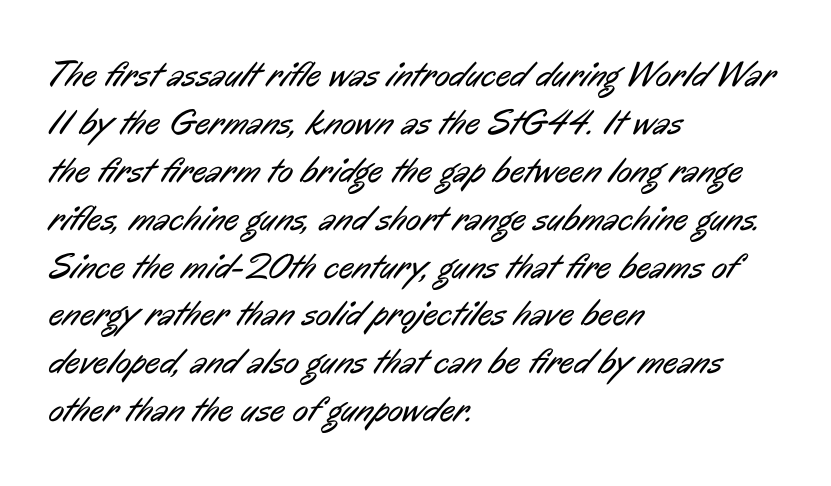
Varying glyph widths throughout — classic text-font behaviour. The face looks like a standard text weight, possibly lighter. A bare baseline throughout the passage. Whoever set this chose a conventional vertical rhythm. Serif or sans? Sans — the stroke terminals are bare.
